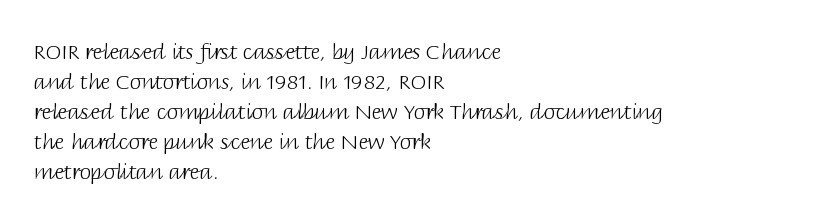
The image shows 21 px text type, upright; set left-aligned, normal line spacing (1.43x), normal letter spacing, not underlined.
